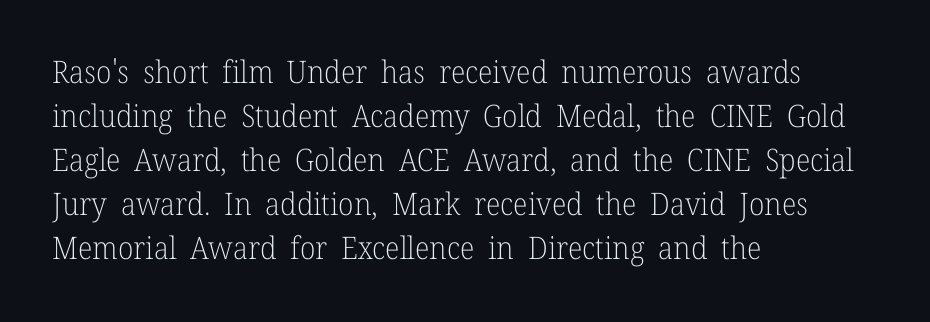
The image shows 31 px light serif type, upright; set left-aligned, normal line spacing (1.42x), normal letter spacing, not underlined; low stroke contrast and a medium x-height.
